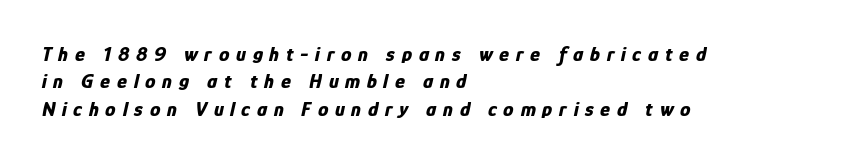
{"italic": "yes", "lean": "right", "slant_degrees": 12, "bold": "yes", "underline": "no", "align": "left", "line_spacing": "normal", "line_spacing_ratio": 1.3, "letter_spacing": "wide", "letter_spacing_em": 0.32, "glyph_px": 21}
